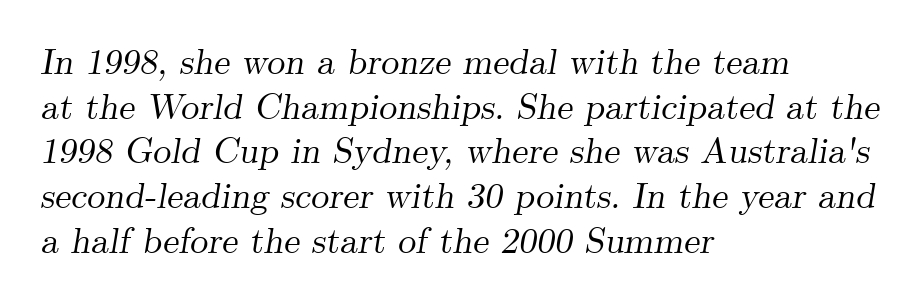
Type without underlining. This rendering leaves character spacing at its baseline value. The text carries the slant typical of an italic or oblique font. Varying glyph widths throughout — classic text-font behaviour.
